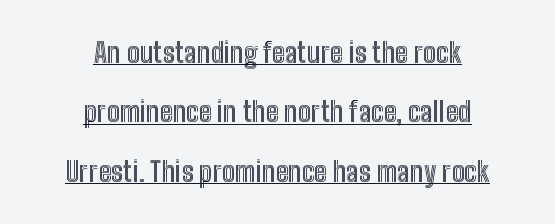
Honestly, the rows look like they've been pulled way apart. Tracking here is standard; glyphs follow each other at the usual distance. Compared with undecorated copy, this sample adds a rule below the words. Vertical strokes here are truly vertical. Reading down the block, each line starts at a different indent, mirrored at its end.
